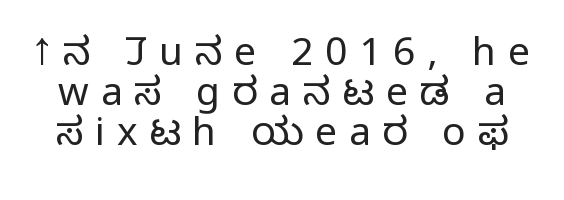
{"serif": "no", "italic": "no", "bold": "no", "weight": "light", "width": "normal", "stroke_contrast": "low", "x_height": "medium", "monospaced": "no", "underline": "no", "line_spacing": "tight", "line_spacing_ratio": 1.02, "letter_spacing": "wide", "letter_spacing_em": 0.3, "glyph_px": 39}
